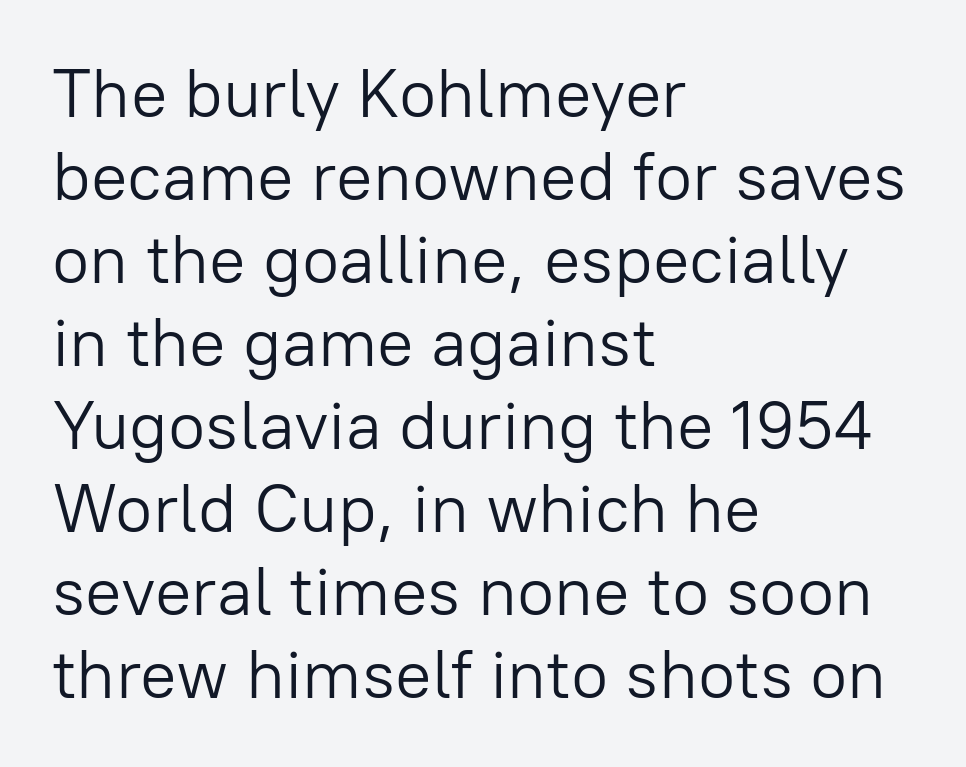
{"serif": "no", "italic": "no", "bold": "no", "weight": "light", "width": "normal", "stroke_contrast": "low", "x_height": "medium", "monospaced": "no", "underline": "no", "align": "left", "line_spacing_ratio": 1.22, "letter_spacing": "normal", "letter_spacing_em": 0.0, "glyph_px": 68}
